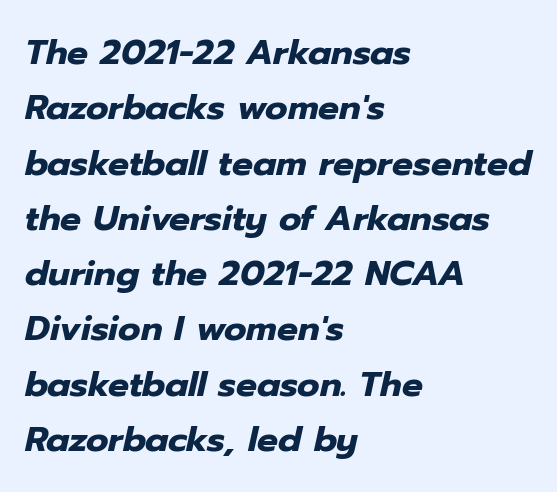
Q: Is the text bold? A: Yes.
Q: Is the text italic (slanted)? A: Yes, it leans right by about 12 degrees.
Q: Is the text underlined? A: No.
Q: How is the paragraph aligned? A: Left-aligned.
Q: Is the spacing between letters normal or unusually wide? A: Normal.
Q: Is the spacing between lines tight, normal or loose? A: Normal.
Q: Width (condensed, normal, or wide)? A: Normal.
Q: Stroke contrast? A: Low.
Q: x-height? A: Medium.
Q: Monospaced? A: No.
